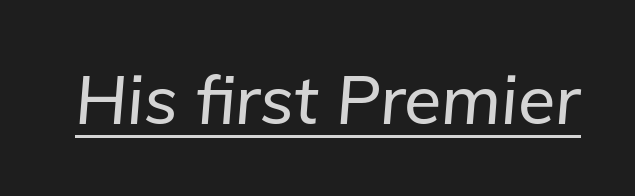
Q: Is the text italic (slanted)? A: Yes, it leans right by about 5 degrees.
Q: Is the text underlined? A: Yes.
Q: Is the spacing between letters normal or unusually wide? A: Normal.
Q: Width (condensed, normal, or wide)? A: Normal.
Q: Stroke contrast? A: Low.
Q: x-height? A: Medium.
Q: Monospaced? A: No.
